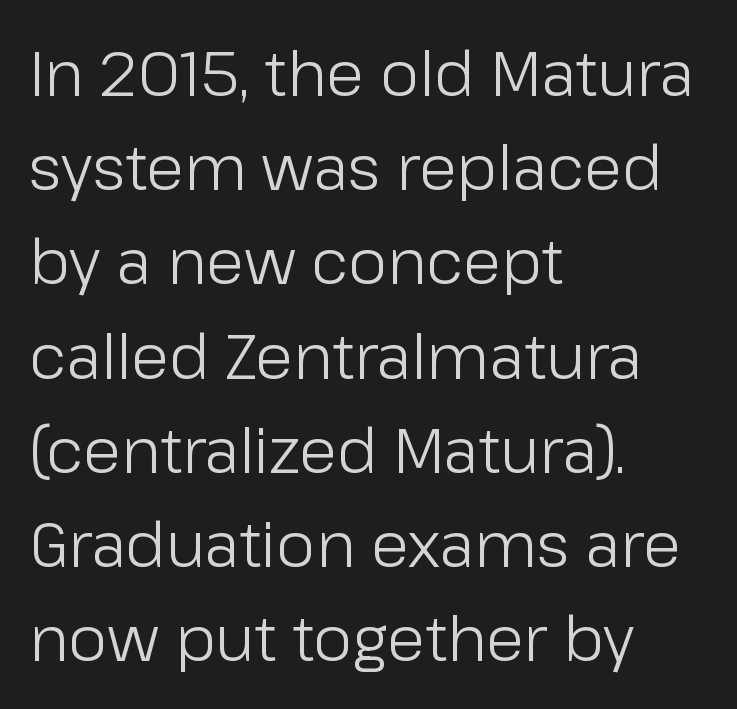
When letters stand straight like this, we call the style roman or upright. The rendering keeps characters at their native spacing. Students, observe: this is what conventionally led text looks like. The typeface chosen for these lines omits serifs. The letters advance in unequal steps, a hallmark of proportional type.
